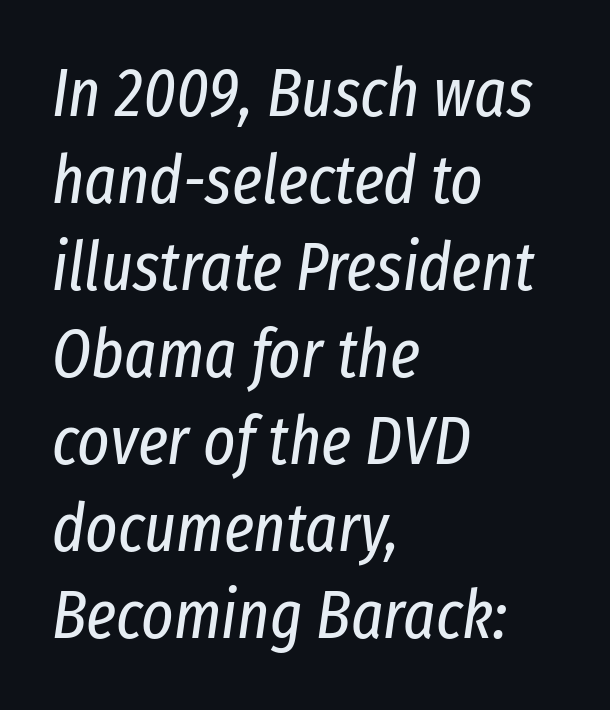
Tracking here is standard; glyphs follow each other at the usual distance. The strokes are not fattened; the text isn't bold. Where is the straight margin? On the left. If you measured baseline to baseline, you'd find a middling distance.
